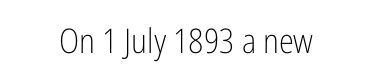
The letters sit at their default tracking, neither squeezed nor spread. In CSS terms this would be text-align: center. Proportional: the letters do not fall into vertical columns. The glyphs are unaccompanied by any horizontal stroke below them.
